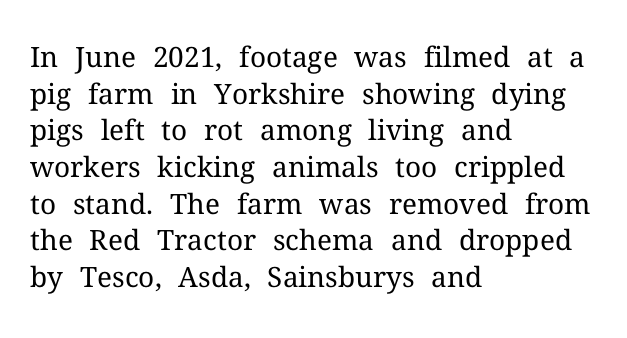
{"serif": "yes", "italic": "no", "bold": "no", "weight": "regular", "width": "normal", "stroke_contrast": "medium", "x_height": "medium", "monospaced": "no", "underline": "no", "align": "left", "line_spacing": "normal", "line_spacing_ratio": 1.31, "letter_spacing": "normal", "letter_spacing_em": 0.0, "glyph_px": 28}
